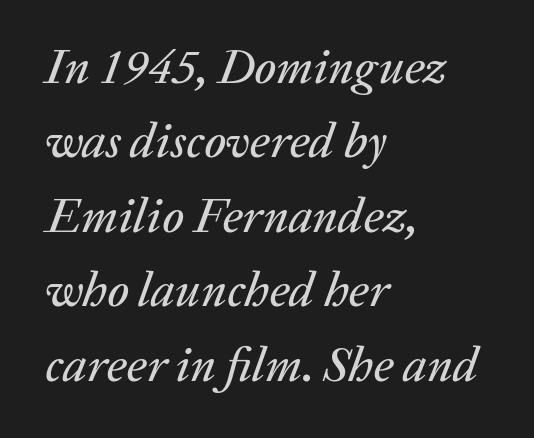
Q: Is the text italic (slanted)? A: Yes, it leans right by about 20 degrees.
Q: Is the text underlined? A: No.
Q: How is the paragraph aligned? A: Left-aligned.
Q: Is the spacing between letters normal or unusually wide? A: Normal.
Q: Is the spacing between lines tight, normal or loose? A: Normal.
Q: Width (condensed, normal, or wide)? A: Normal.
Q: Stroke contrast? A: Low.
Q: x-height? A: Medium.
Q: Monospaced? A: No.
